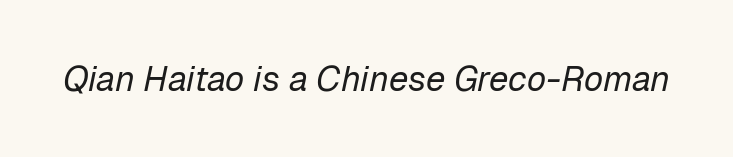
The image shows 35 px regular-weight type, italic (leaning right); set normal letter spacing, not underlined; low stroke contrast and a medium x-height.
